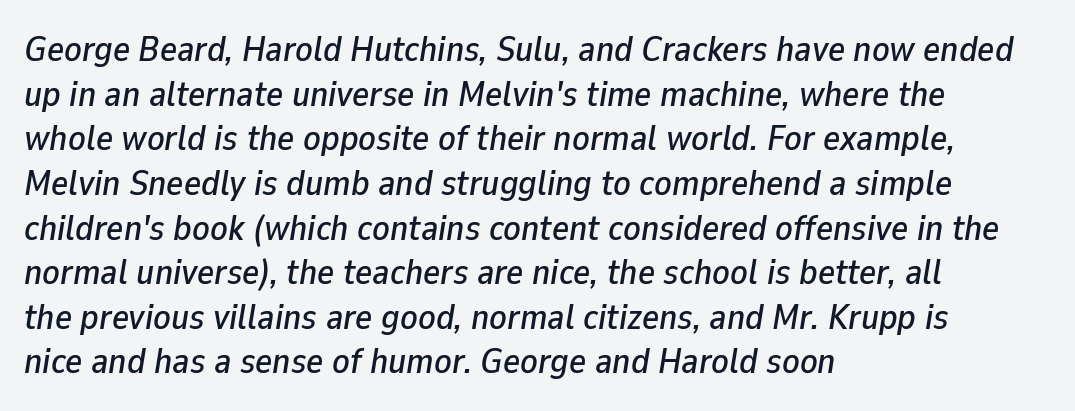
{"italic": "yes", "lean": "right", "slant_degrees": 9, "width": "normal", "stroke_contrast": "low", "x_height": "medium", "monospaced": "no", "underline": "no", "align": "left", "line_spacing_ratio": 1.24, "letter_spacing": "normal", "letter_spacing_em": 0.0, "glyph_px": 36}
